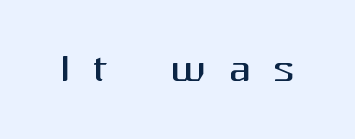
The space directly below the letters is spotless. The passage shown is not bold in any degree. To sum up the face: it is a sans, with no serifs. Character widths vary here, with narrow letters taking less room than wide ones.
